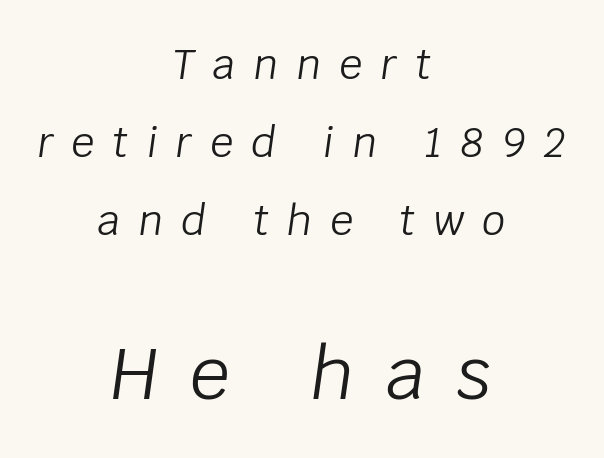
The image shows 71 px light type, italic (leaning right); set centered, loose line spacing (1.9x), unusually wide letter spacing (+0.44 em), not underlined; the second (bottom) block is 1.73x larger; low stroke contrast and a large x-height.
